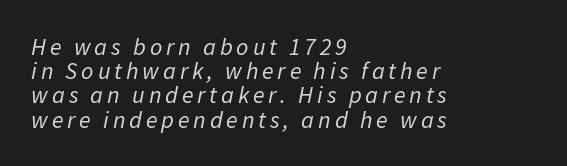
Does the lettering tilt? It does — this is italic. The zone under the glyphs is completely vacant. These glyphs show unthickened strokes, regular width or finer. Rows of type sit shoulder to shoulder in the vertical direction. One-word summary of the alignment: left.
